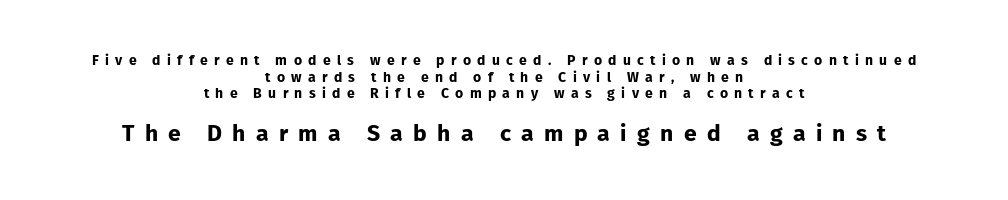
If you folded the block vertically in half, each line would mirror itself in length. Unmarked baselines from the first word to the last. Does extra space separate the letters? Yes, quite a lot of it. It's the straight-up-and-down kind of type. The sample has been set heavy, in full bold. Small over large — that's the arrangement of the two blocks here.
